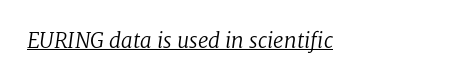
Caption: standard tracking, unaltered. The text carries the slant typical of an italic or oblique font. Stroke thickness stays within the range of a standard reading face or lighter. The setting favours the left margin, as ordinary paragraphs usually do.
